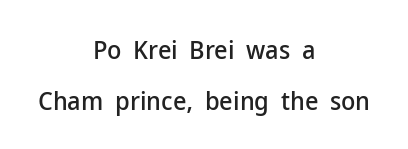
{"italic": "no", "underline": "no", "align": "center", "line_spacing": "loose", "line_spacing_ratio": 1.96, "letter_spacing": "normal", "letter_spacing_em": 0.0, "glyph_px": 26}
